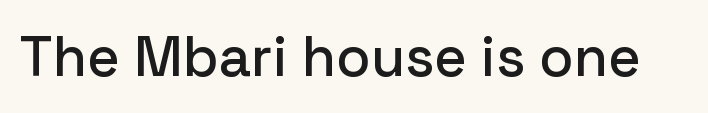
The letters carry no serifs — their stems end cleanly without finishing strokes. Words appear dense and cohesive because spacing is normal. Spacing verdict: proportional, widths tailored to each character. No italicization has been applied; the sample stays upright. The strip under each line holds only bare page.
